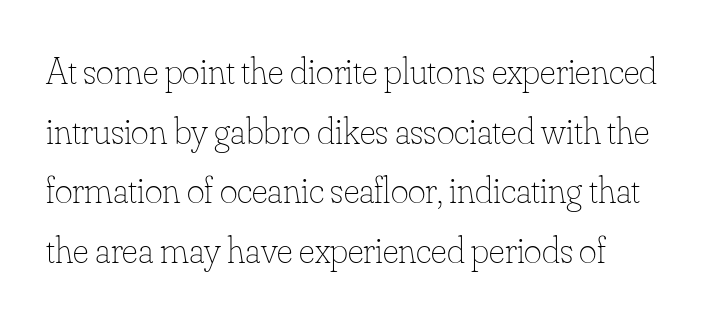
The image shows 38 px thin type, upright; set normal line spacing (1.57x), normal letter spacing, not underlined; low stroke contrast and a small x-height.
